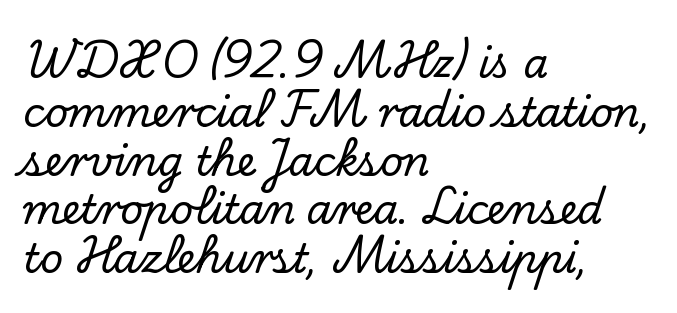
Q: Is the text italic (slanted)? A: Yes.
Q: Is the typeface a serif or a sans-serif typeface? A: Serif.
Q: Is the text underlined? A: No.
Q: How is the paragraph aligned? A: Left-aligned.
Q: Is the spacing between letters normal or unusually wide? A: Normal.
Q: Width (condensed, normal, or wide)? A: Normal.
Q: Stroke contrast? A: Low.
Q: x-height? A: Small.
Q: Monospaced? A: No.
